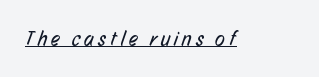
Bold? No — there's no thickening of the strokes. Glyph-to-glyph distance is far greater than everyday printed text. This is underlined copy, the kind a proofreader might mark for attention.
